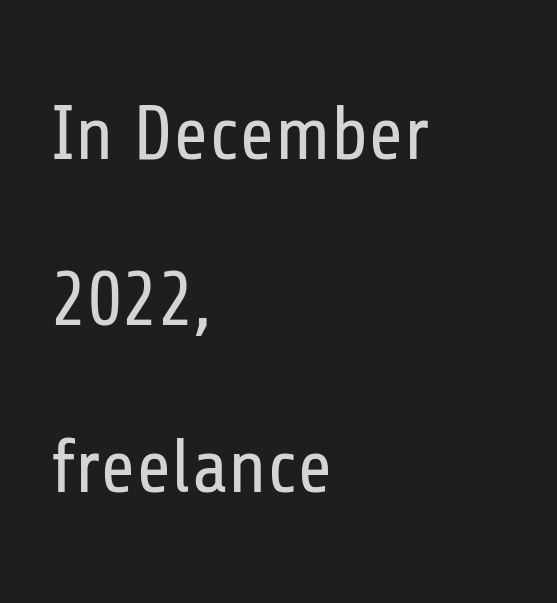
{"serif": "no", "italic": "no", "bold": "no", "weight": "regular", "width": "condensed", "stroke_contrast": "low", "x_height": "medium", "monospaced": "no", "underline": "no", "align": "left", "line_spacing": "loose", "line_spacing_ratio": 2.19, "letter_spacing": "normal", "letter_spacing_em": 0.0, "glyph_px": 76}
